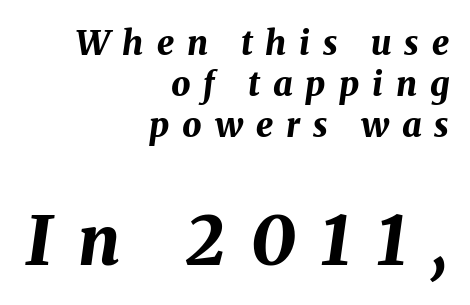
Q: Is the text bold? A: Yes.
Q: Is the text italic (slanted)? A: Yes, it leans right by about 8 degrees.
Q: Is the text underlined? A: No.
Q: How is the paragraph aligned? A: Right-aligned.
Q: Is the spacing between letters normal or unusually wide? A: Unusually wide.
Q: Which block of text is set in a larger size, the first (top) or the second (bottom)? A: The second (bottom) one.
Q: Width (condensed, normal, or wide)? A: Normal.
Q: Stroke contrast? A: Medium.
Q: x-height? A: Medium.
Q: Monospaced? A: No.
